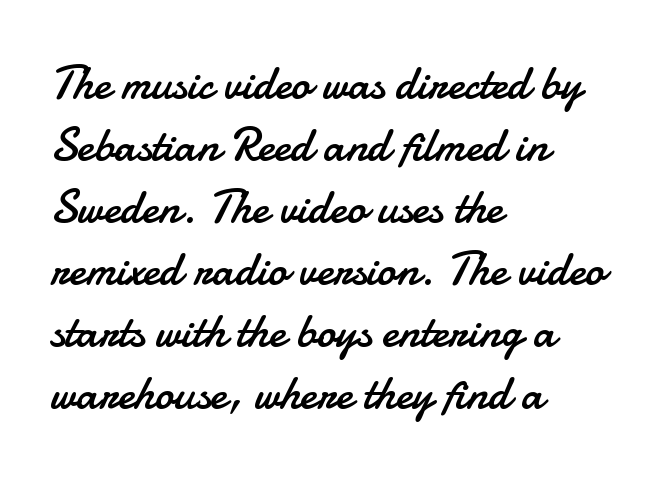
Leading: standard. One-word summary of the alignment: left. Short note: letters normally spaced. The passage shown is not underscored anywhere. Observe the absence of serifs on each vertical stroke in this sample.
